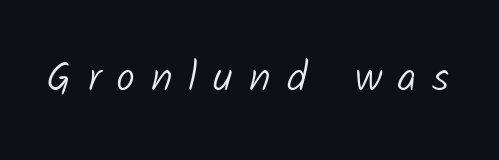
In terms of letterspacing, this is a distinctly airy, spread setting. The rendering shows plain stroke endings on the letterforms — a sans-serif design. No letter is thick-stroked: the sample isn't bold. Underlining? Definitely not there. Each letter keeps its own natural width here, so spacing adapts to shape.
